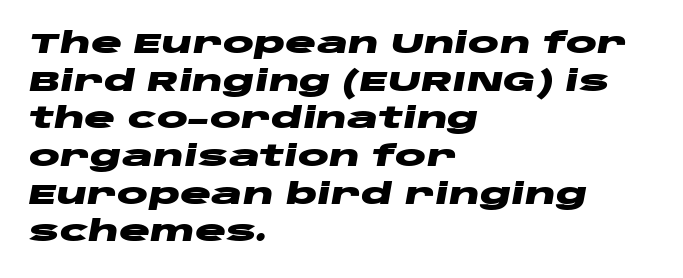
Q: Is the text bold? A: Yes.
Q: Is the text italic (slanted)? A: Yes, it leans right by about 10 degrees.
Q: Is the text underlined? A: No.
Q: How is the paragraph aligned? A: Left-aligned.
Q: Is the spacing between letters normal or unusually wide? A: Normal.
Q: Is the spacing between lines tight, normal or loose? A: Normal.
Q: Width (condensed, normal, or wide)? A: Wide.
Q: Stroke contrast? A: Low.
Q: x-height? A: Large.
Q: Monospaced? A: No.
